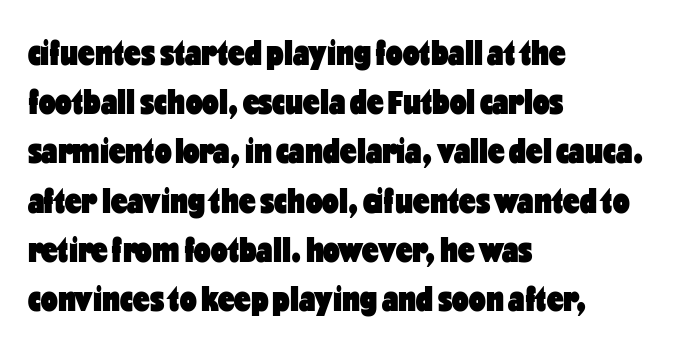
{"serif": "no", "italic": "no", "bold": "yes", "weight": "heavy", "width": "condensed", "stroke_contrast": "low", "x_height": "medium", "monospaced": "no", "underline": "no", "align": "left", "line_spacing": "normal", "line_spacing_ratio": 1.33, "letter_spacing": "normal", "letter_spacing_em": 0.0, "glyph_px": 37}
